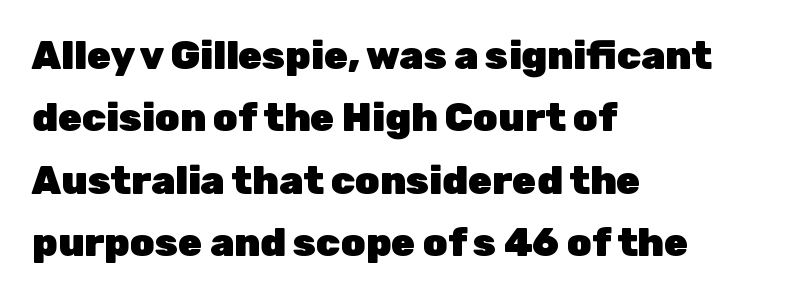
{"serif": "no", "italic": "no", "bold": "yes", "weight": "heavy", "width": "normal", "stroke_contrast": "low", "x_height": "medium", "monospaced": "no", "underline": "no", "align": "left", "line_spacing": "normal", "line_spacing_ratio": 1.6, "letter_spacing": "normal", "letter_spacing_em": 0.0, "glyph_px": 39}
